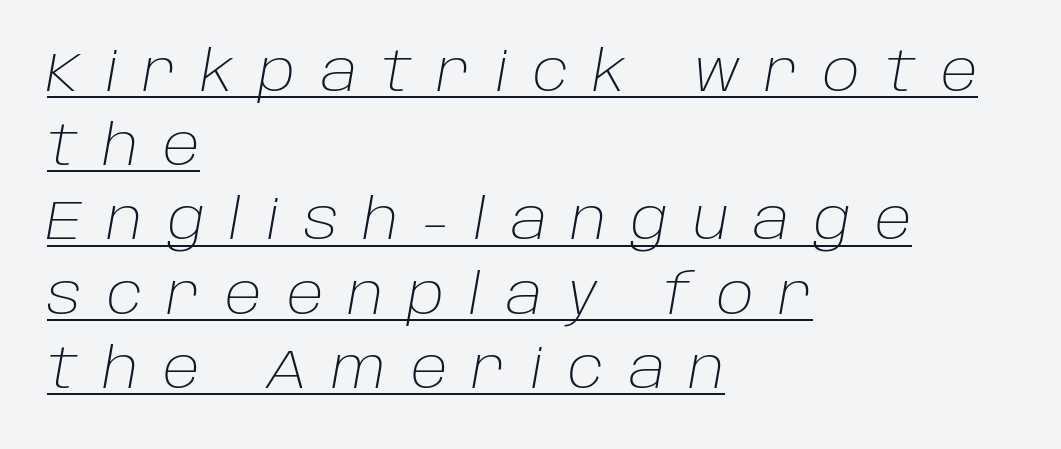
{"italic": "yes", "lean": "right", "slant_degrees": 10, "bold": "no", "weight": "light", "width": "normal", "stroke_contrast": "low", "x_height": "large", "monospaced": "no", "underline": "yes", "align": "left", "line_spacing": "normal", "line_spacing_ratio": 1.35, "letter_spacing": "wide", "letter_spacing_em": 0.45, "glyph_px": 55}
